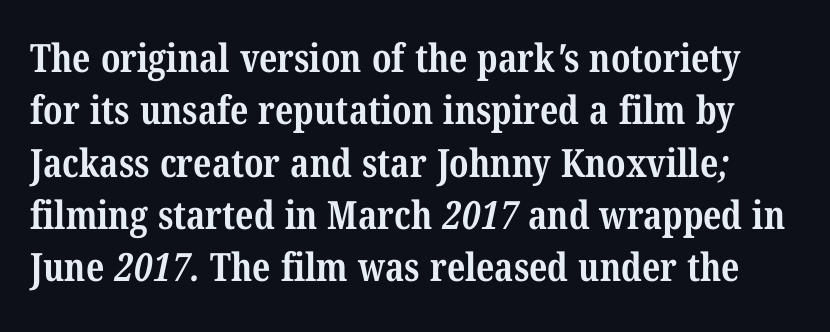
Q: Is the text bold? A: Yes.
Q: Is the typeface a serif or a sans-serif typeface? A: Serif.
Q: Is the text underlined? A: No.
Q: Is the spacing between letters normal or unusually wide? A: Normal.
Q: Is the spacing between lines tight, normal or loose? A: Normal.
Q: Width (condensed, normal, or wide)? A: Condensed.
Q: Stroke contrast? A: Medium.
Q: x-height? A: Medium.
Q: Monospaced? A: No.
